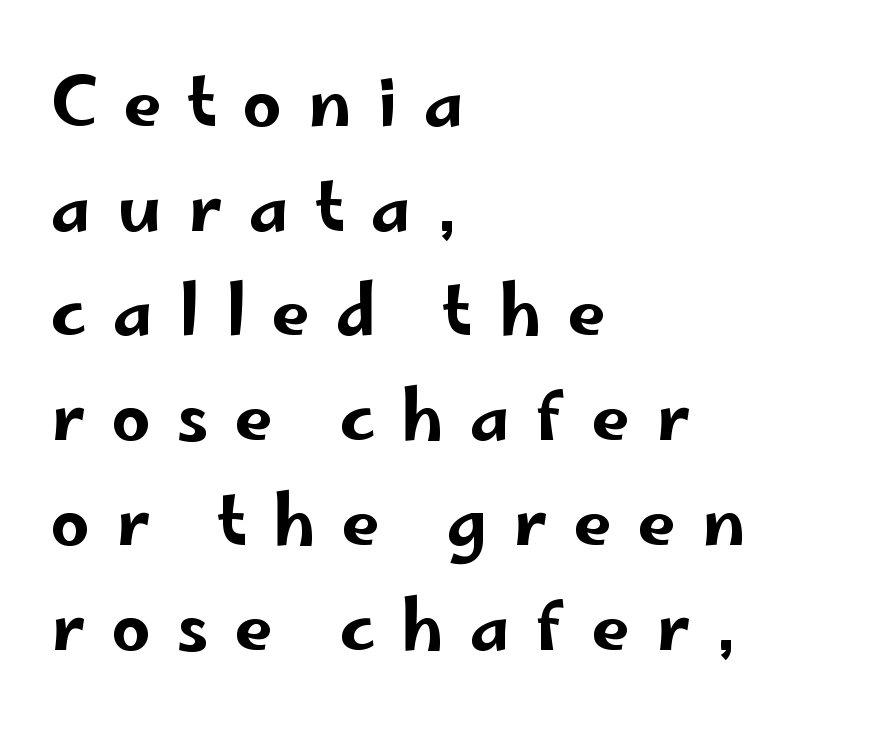
Q: Is the text italic (slanted)? A: No, it is upright.
Q: Is the typeface a serif or a sans-serif typeface? A: Sans-serif.
Q: Is the text underlined? A: No.
Q: How is the paragraph aligned? A: Left-aligned.
Q: Is the spacing between letters normal or unusually wide? A: Unusually wide.
Q: Is the spacing between lines tight, normal or loose? A: Normal.
Q: Width (condensed, normal, or wide)? A: Wide.
Q: Stroke contrast? A: Low.
Q: x-height? A: Small.
Q: Monospaced? A: No.
